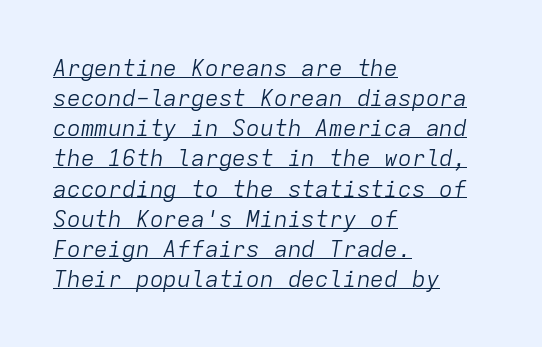
What stands out about the letter spacing? Nothing — it is the standard amount. Summary of vertical rhythm: regular, with standard interline spacing. Stems and bowls with no extra thickness — not bold. This is underlined copy, the kind a proofreader might mark for attention.
